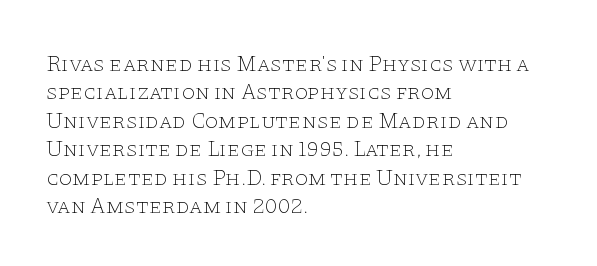
Q: Is the text bold? A: No.
Q: Is the text italic (slanted)? A: No, it is upright.
Q: Is the text underlined? A: No.
Q: How is the paragraph aligned? A: Left-aligned.
Q: Is the spacing between letters normal or unusually wide? A: Normal.
Q: Is the spacing between lines tight, normal or loose? A: Normal.
